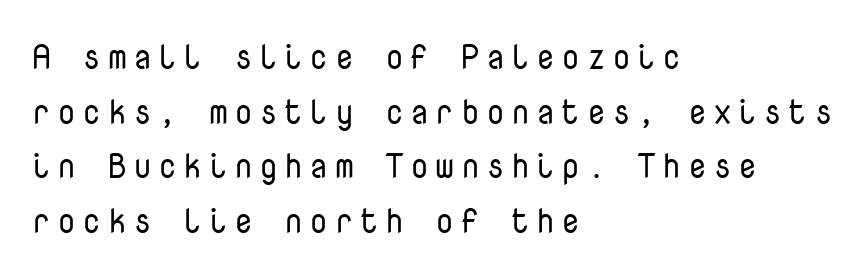
{"serif": "no", "italic": "no", "bold": "no", "weight": "regular", "width": "normal", "stroke_contrast": "low", "x_height": "medium", "monospaced": "yes", "underline": "no", "align": "left", "line_spacing": "normal", "line_spacing_ratio": 1.61, "glyph_px": 34}
